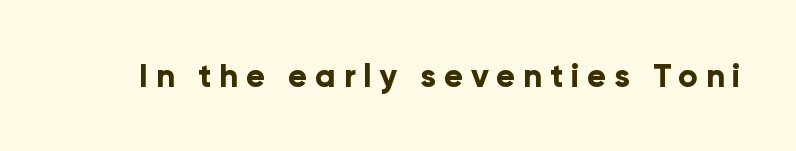
{"serif": "no", "italic": "no", "bold": "yes", "weight": "bold", "width": "normal", "stroke_contrast": "low", "x_height": "medium", "monospaced": "no", "underline": "no", "letter_spacing": "wide", "letter_spacing_em": 0.24, "glyph_px": 32}
